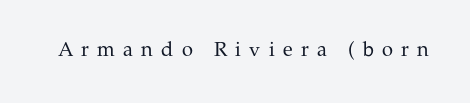
Nobody drew a line under any word here. Look at the tracking — it's clearly loosened, letters drifting apart. Stems here are at most as thick as an everyday book face. A typesetter would mark this as roman, not italic.
